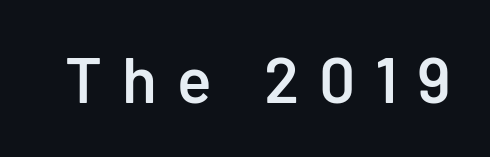
Looks like regular typesetting: each glyph gets only the width it needs. The font is running at a semibold setting, under full bold. Caption: expanded tracking, letters set apart. Type style note: lacks serifs.
